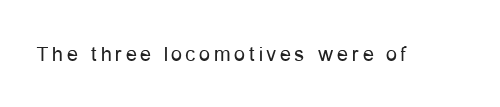
Q: Is the text bold? A: No.
Q: Is the text italic (slanted)? A: No, it is upright.
Q: Is the text underlined? A: No.
